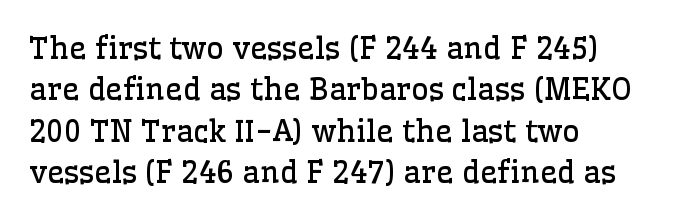
{"serif": "yes", "italic": "no", "bold": "no", "weight": "regular", "width": "normal", "stroke_contrast": "low", "x_height": "medium", "monospaced": "no", "underline": "no", "align": "left", "line_spacing": "normal", "line_spacing_ratio": 1.38, "letter_spacing": "normal", "letter_spacing_em": 0.0, "glyph_px": 30}
